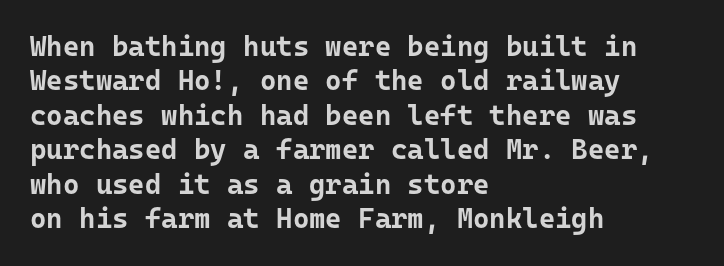
Tracking value appears to be zero — textbook default spacing. Reading down the block, your eye returns to a fixed left position each line. Observe the absence of serifs on each vertical stroke in this sample. The letters march in equal steps, a hallmark of fixed-pitch type. The typesetting leans heavy: a genuine bold.
